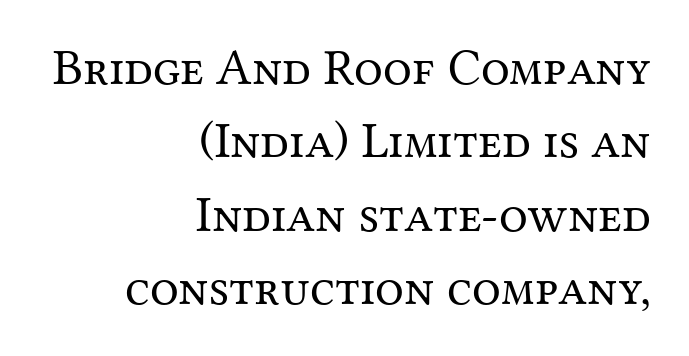
Q: Is the text bold? A: No.
Q: Is the text italic (slanted)? A: No, it is upright.
Q: Is the typeface a serif or a sans-serif typeface? A: Serif.
Q: Is the text underlined? A: No.
Q: How is the paragraph aligned? A: Right-aligned.
Q: Is the spacing between letters normal or unusually wide? A: Normal.
Q: Is the spacing between lines tight, normal or loose? A: Normal.
Q: Width (condensed, normal, or wide)? A: Normal.
Q: Stroke contrast? A: Medium.
Q: x-height? A: Medium.
Q: Monospaced? A: No.
